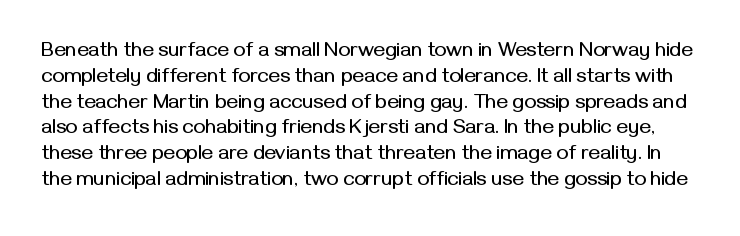
Decoration check: the copy has no underline. The font's upright variant was chosen for this text. This rendering leaves character spacing at its baseline value. A typesetter would call this leading conventional body-copy spacing.
